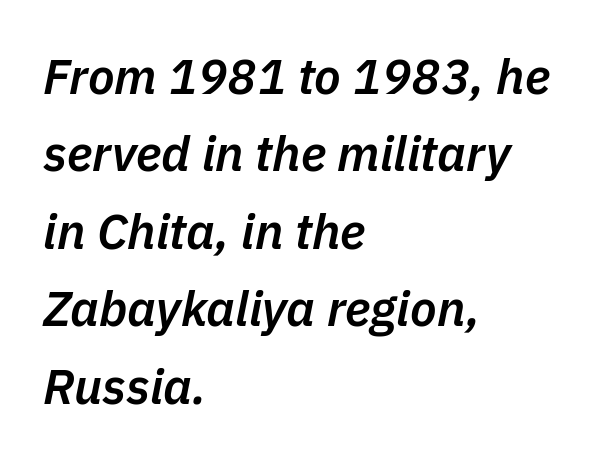
The image shows 49 px semibold type, italic (leaning right); set left-aligned, normal line spacing (1.58x), normal letter spacing, not underlined; low stroke contrast and a medium x-height.
